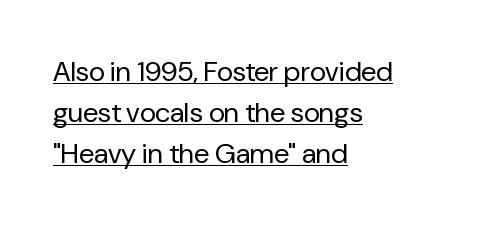
Students, observe: this is what conventionally led text looks like. You could not count columns in this text — the font is proportionally spaced. This sample is left-justified, so line endings fall wherever the words run out. These characters rest on top of a visible drawn line.
